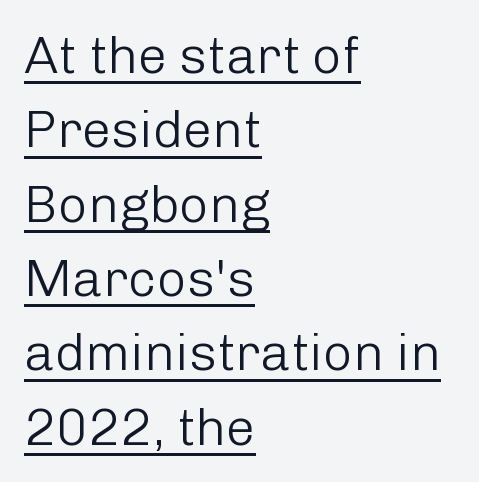
The image shows 52 px light sans-serif type, upright; set left-aligned, normal line spacing (1.43x), normal letter spacing, underlined; low stroke contrast and a medium x-height.
